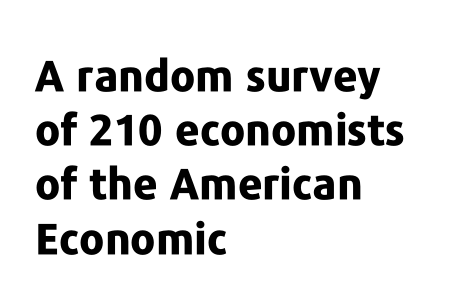
{"serif": "no", "italic": "no", "bold": "yes", "weight": "bold", "width": "normal", "stroke_contrast": "low", "x_height": "medium", "monospaced": "no", "underline": "no", "align": "left", "line_spacing": "normal", "line_spacing_ratio": 1.26, "letter_spacing": "normal", "letter_spacing_em": 0.0, "glyph_px": 43}
